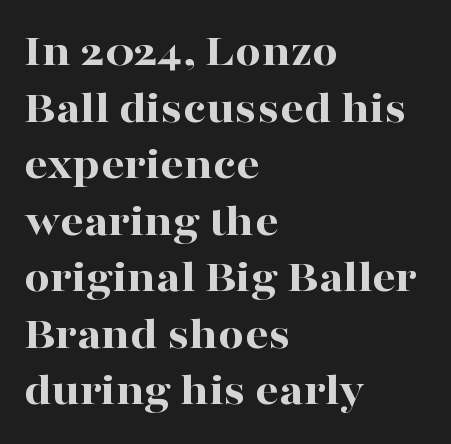
The image shows 46 px bold, wide serif type, upright; set left-aligned, line spacing 1.23x, normal letter spacing, not underlined; high stroke contrast and a medium x-height.
